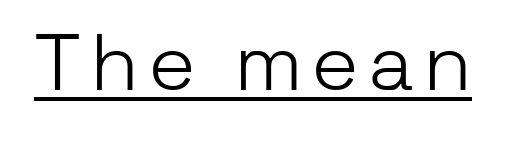
Q: Is the text bold? A: No.
Q: Is the text italic (slanted)? A: No, it is upright.
Q: Is the typeface a serif or a sans-serif typeface? A: Sans-serif.
Q: Is the text underlined? A: Yes.
Q: Width (condensed, normal, or wide)? A: Normal.
Q: Stroke contrast? A: Low.
Q: x-height? A: Medium.
Q: Monospaced? A: No.
